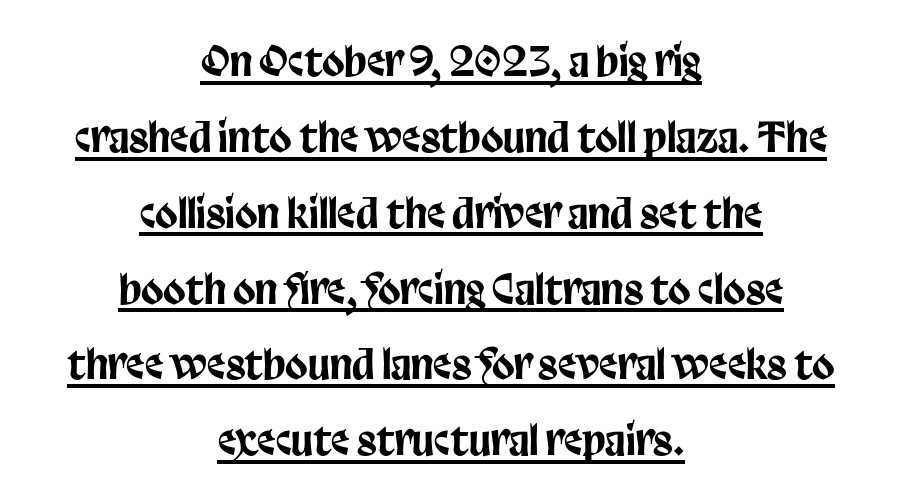
Do the letters lean? They stand straight. The lines are quadded center. Tracking value appears to be zero — textbook default spacing. Notice how a bar underscores the lettering throughout.
